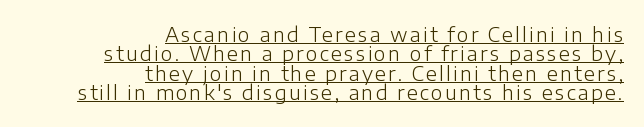
{"italic": "no", "bold": "no", "underline": "yes", "align": "right", "line_spacing": "tight", "line_spacing_ratio": 0.97, "glyph_px": 20}
